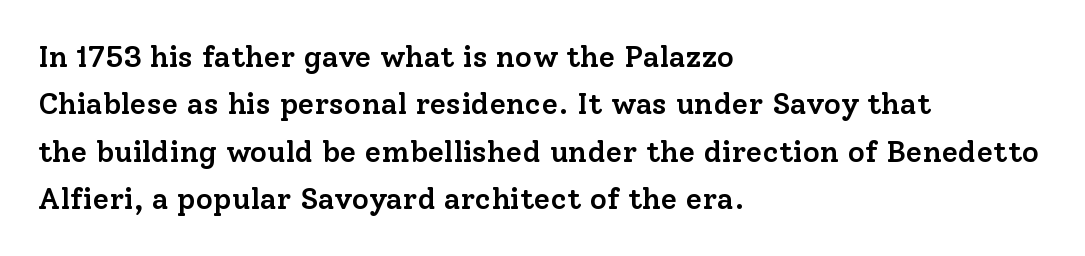
The image shows 30 px semibold serif type, upright; set left-aligned, normal line spacing (1.58x), normal letter spacing, not underlined; low stroke contrast and a medium x-height.
